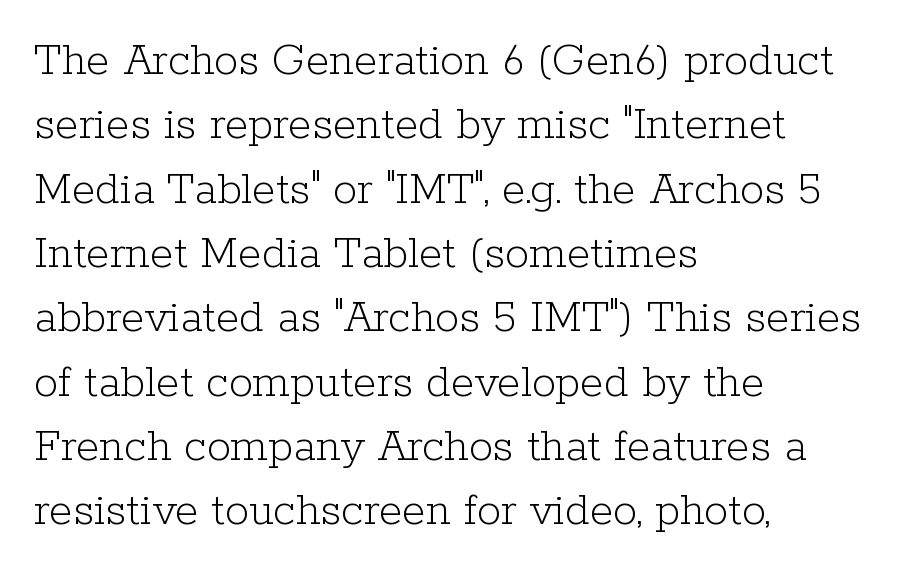
The compositor pushed each line to the left boundary. The letters stand straight up with perfectly vertical stems. Look at the bottom of the vertical strokes: they flare into serifs here. This rendering leaves character spacing at its baseline value.
